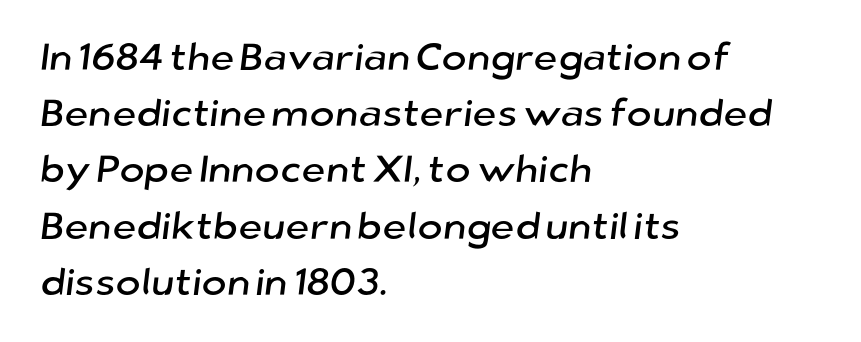
Q: Is the typeface a serif or a sans-serif typeface? A: Sans-serif.
Q: Is the text underlined? A: No.
Q: How is the paragraph aligned? A: Left-aligned.
Q: Is the spacing between letters normal or unusually wide? A: Normal.
Q: Is the spacing between lines tight, normal or loose? A: Normal.
Q: Width (condensed, normal, or wide)? A: Normal.
Q: Stroke contrast? A: Low.
Q: x-height? A: Medium.
Q: Monospaced? A: No.
